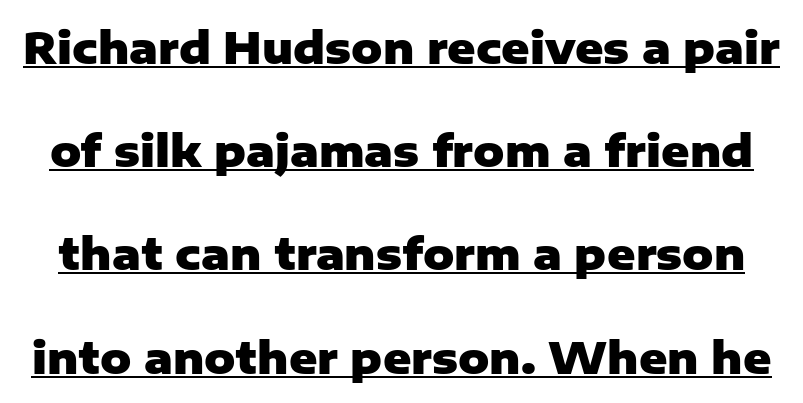
{"serif": "no", "italic": "no", "bold": "yes", "weight": "heavy", "width": "normal", "stroke_contrast": "low", "x_height": "medium", "monospaced": "no", "underline": "yes", "line_spacing": "loose", "line_spacing_ratio": 2.4, "letter_spacing": "normal", "letter_spacing_em": 0.0, "glyph_px": 43}
